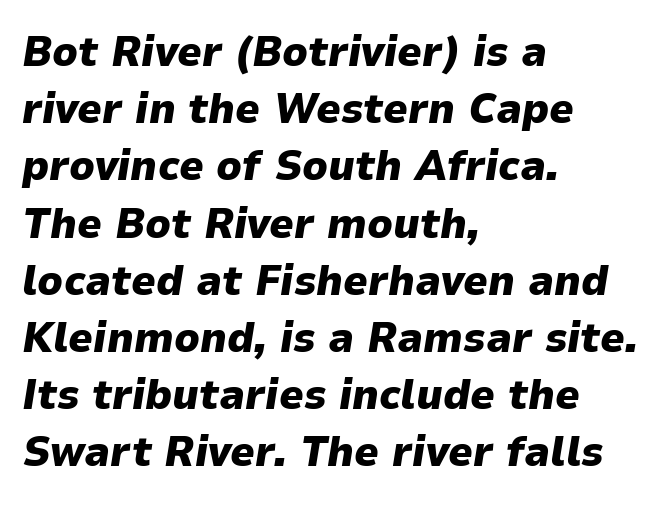
Q: Is the text bold? A: Yes.
Q: Is the text italic (slanted)? A: Yes, it leans right by about 9 degrees.
Q: Is the text underlined? A: No.
Q: How is the paragraph aligned? A: Left-aligned.
Q: Is the spacing between letters normal or unusually wide? A: Normal.
Q: Is the spacing between lines tight, normal or loose? A: Normal.
Q: Width (condensed, normal, or wide)? A: Normal.
Q: Stroke contrast? A: Low.
Q: x-height? A: Medium.
Q: Monospaced? A: No.
